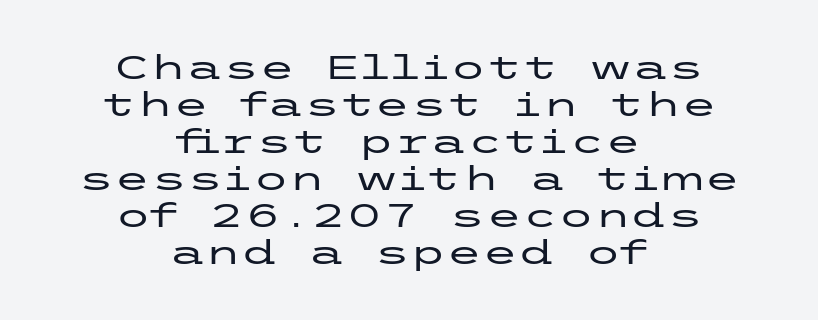
Classification — sans serif. No word sits above an underline. Characters remain perfectly vertical along every line. Reading down the column, the eye jumps only a short way to each next line.
